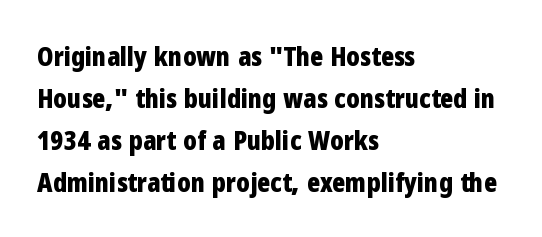
Q: Is the text bold? A: Yes.
Q: Is the text italic (slanted)? A: No, it is upright.
Q: Is the text underlined? A: No.
Q: How is the paragraph aligned? A: Left-aligned.
Q: Is the spacing between letters normal or unusually wide? A: Normal.
Q: Is the spacing between lines tight, normal or loose? A: Normal.
